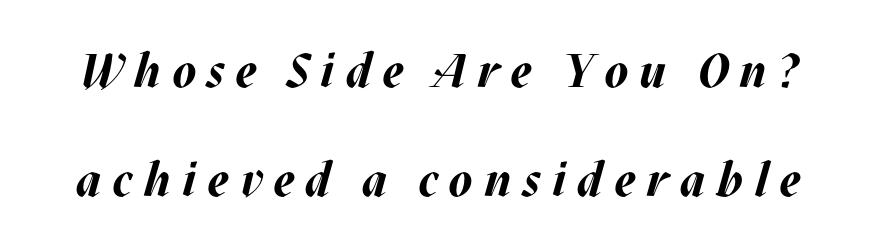
Italic: yes, the glyphs are oblique. Compared with an ordinary text face, these strokes are far heavier — a full bold. Nobody drew a line under any word here. Leading: increased.
